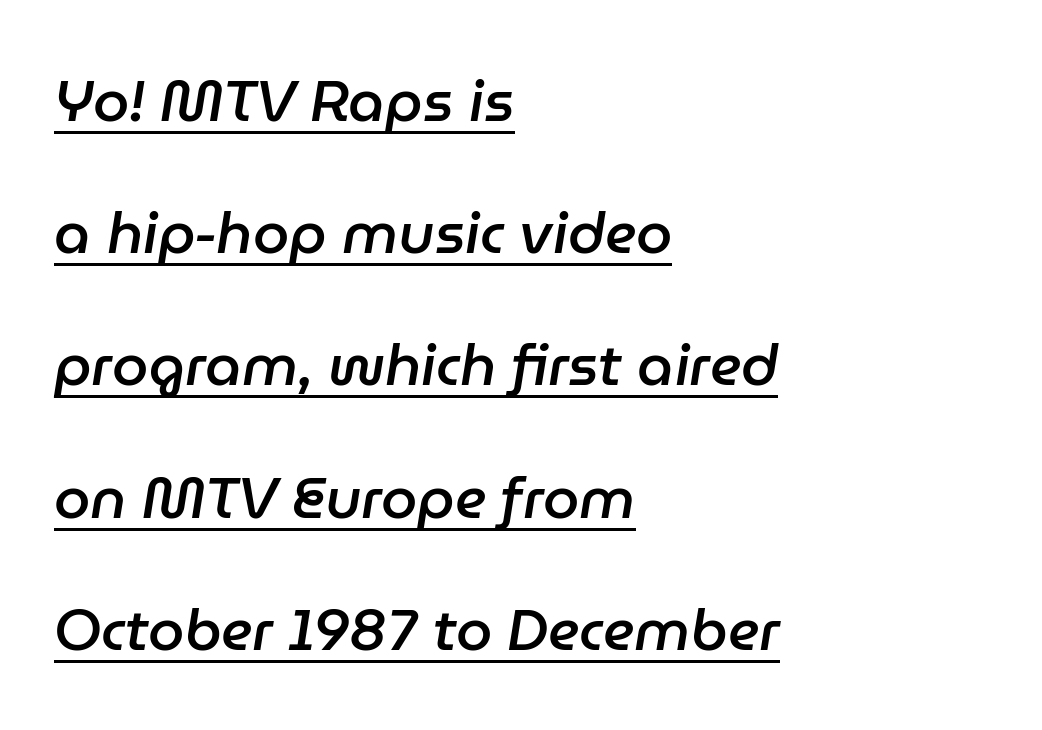
{"italic": "yes", "lean": "right", "slant_degrees": 9, "bold": "semi", "weight": "semibold", "width": "normal", "stroke_contrast": "low", "x_height": "medium", "monospaced": "no", "underline": "yes", "align": "left", "line_spacing": "loose", "line_spacing_ratio": 2.28, "letter_spacing": "normal", "letter_spacing_em": 0.0, "glyph_px": 58}
